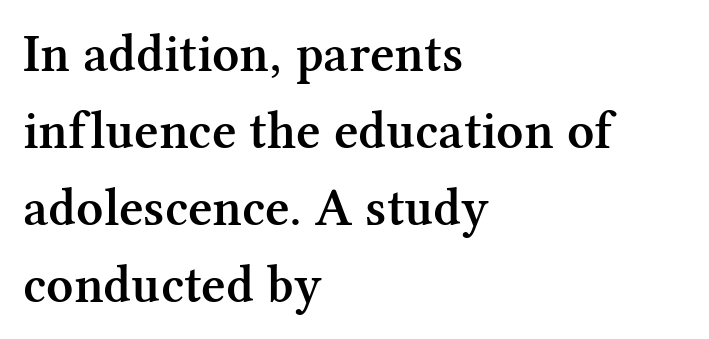
Q: Is the text bold? A: Semi-bold.
Q: Is the text italic (slanted)? A: No, it is upright.
Q: Is the typeface a serif or a sans-serif typeface? A: Serif.
Q: Is the text underlined? A: No.
Q: How is the paragraph aligned? A: Left-aligned.
Q: Is the spacing between letters normal or unusually wide? A: Normal.
Q: Is the spacing between lines tight, normal or loose? A: Normal.
Q: Width (condensed, normal, or wide)? A: Normal.
Q: Stroke contrast? A: Medium.
Q: x-height? A: Medium.
Q: Monospaced? A: No.
